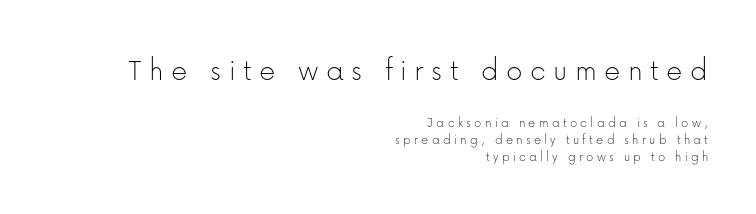
The image shows 32 px thin sans-serif type, upright; set right-aligned, line spacing 1.22x, unusually wide letter spacing (+0.23 em), not underlined; the first (top) block is 2.29x larger; low stroke contrast and a medium x-height.
